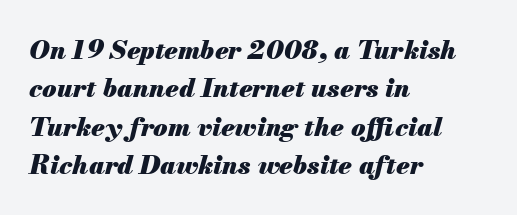
The image shows 26 px bold type, italic (leaning right); set left-aligned, normal line spacing (1.48x), normal letter spacing, not underlined.
